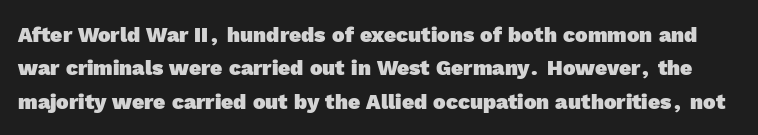
The image shows 21 px bold type; set normal line spacing (1.59x), normal letter spacing, not underlined.
